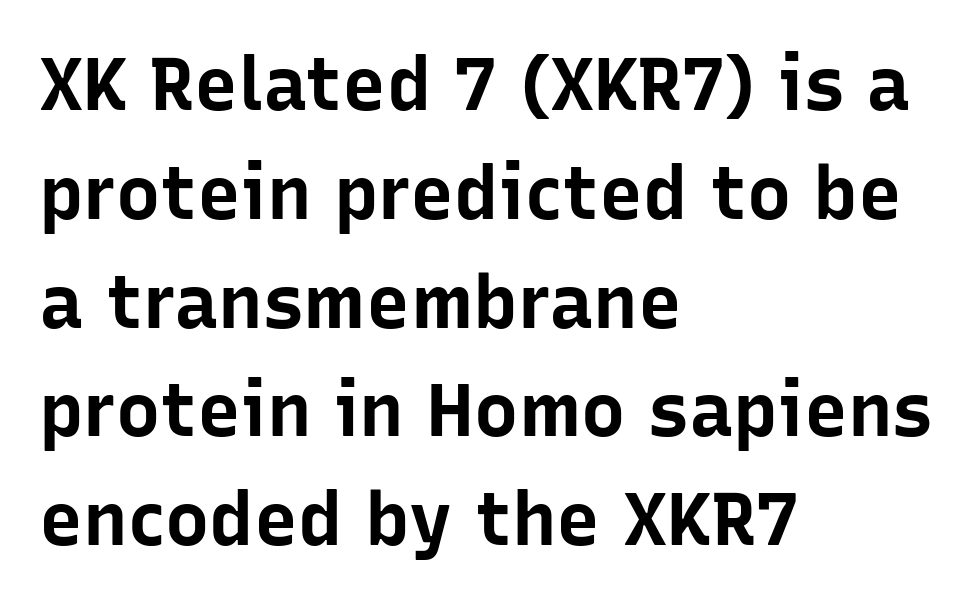
{"serif": "no", "italic": "no", "bold": "yes", "weight": "bold", "width": "normal", "stroke_contrast": "low", "x_height": "medium", "monospaced": "no", "underline": "no", "align": "left", "line_spacing": "normal", "line_spacing_ratio": 1.47, "letter_spacing": "normal", "letter_spacing_em": 0.0, "glyph_px": 74}
